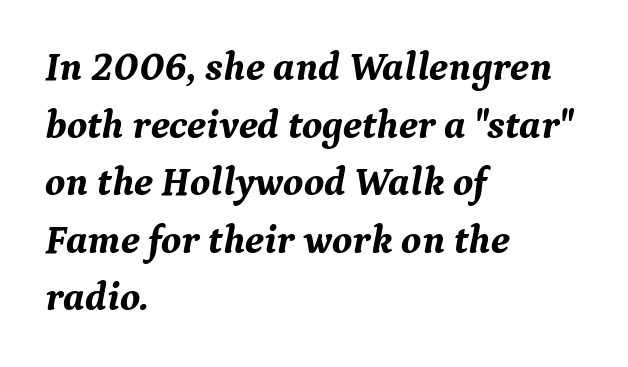
Q: Is the text bold? A: Yes.
Q: Is the text italic (slanted)? A: Yes, it leans right by about 9 degrees.
Q: Is the typeface a serif or a sans-serif typeface? A: Serif.
Q: Is the text underlined? A: No.
Q: How is the paragraph aligned? A: Left-aligned.
Q: Is the spacing between letters normal or unusually wide? A: Normal.
Q: Is the spacing between lines tight, normal or loose? A: Normal.
Q: Width (condensed, normal, or wide)? A: Normal.
Q: Stroke contrast? A: Medium.
Q: x-height? A: Medium.
Q: Monospaced? A: No.
